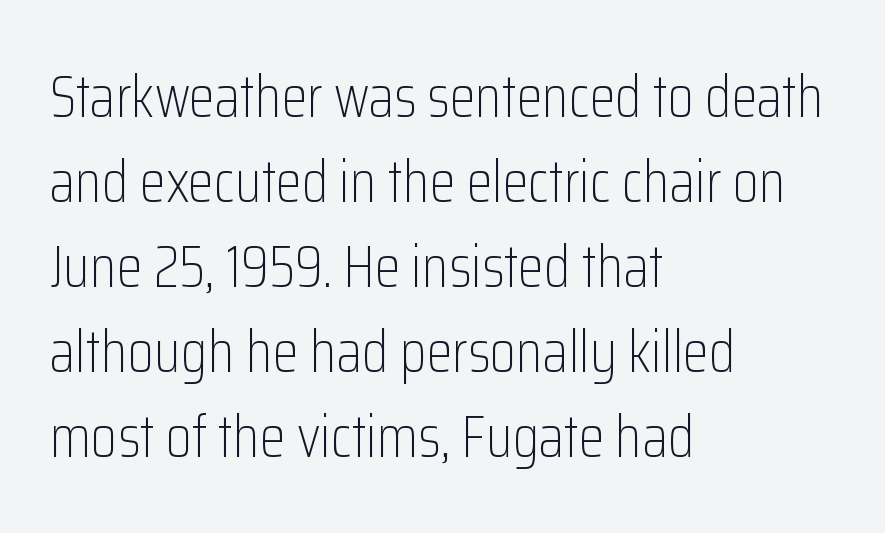
The image shows 59 px light, condensed sans-serif type, upright; set left-aligned, normal line spacing (1.44x), normal letter spacing, not underlined; low stroke contrast and a medium x-height.
